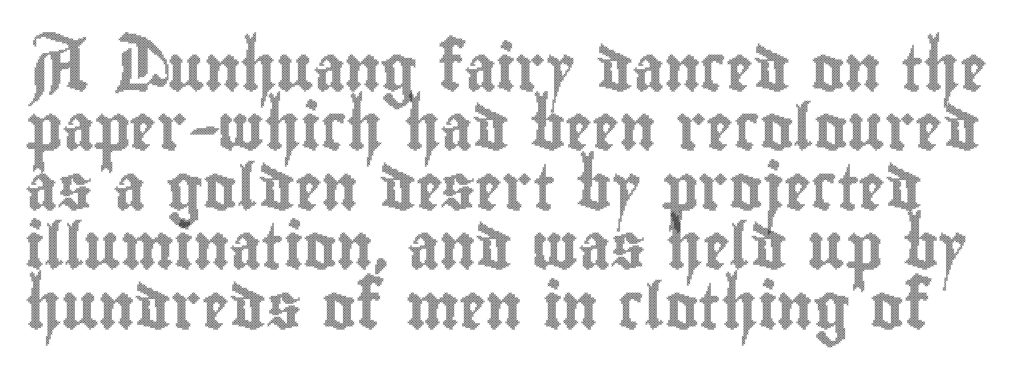
Q: Is the text italic (slanted)? A: No, it is upright.
Q: Is the text underlined? A: No.
Q: Is the spacing between letters normal or unusually wide? A: Normal.
Q: Is the spacing between lines tight, normal or loose? A: Normal.
Q: Width (condensed, normal, or wide)? A: Condensed.
Q: x-height? A: Small.
Q: Monospaced? A: No.
